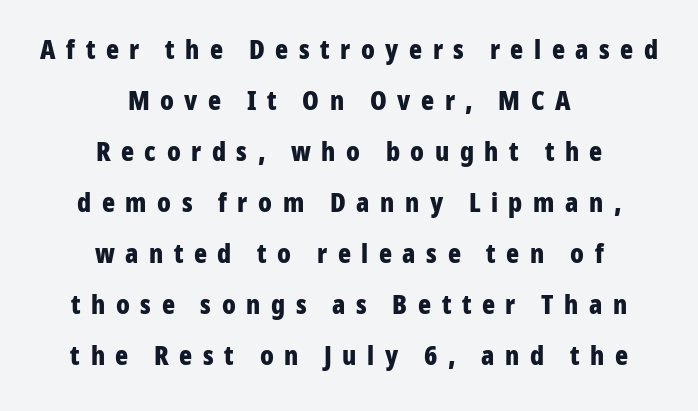
Q: Is the text bold? A: Yes.
Q: Is the text italic (slanted)? A: No, it is upright.
Q: Is the text underlined? A: No.
Q: How is the paragraph aligned? A: Centered.
Q: Is the spacing between letters normal or unusually wide? A: Unusually wide.
